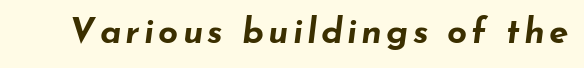
Q: Is the text bold? A: Yes.
Q: Is the text italic (slanted)? A: Yes, it leans right by about 7 degrees.
Q: Is the text underlined? A: No.
Q: Width (condensed, normal, or wide)? A: Wide.
Q: Stroke contrast? A: Low.
Q: x-height? A: Small.
Q: Monospaced? A: No.
